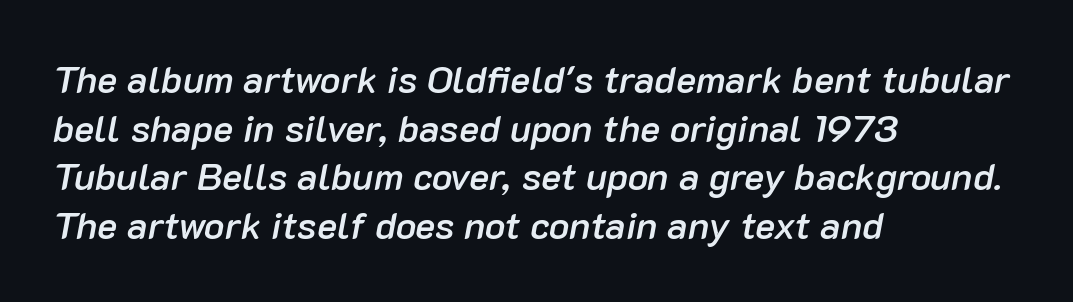
Q: Is the text bold? A: Semi-bold.
Q: Is the text italic (slanted)? A: Yes, it leans right by about 10 degrees.
Q: Is the text underlined? A: No.
Q: How is the paragraph aligned? A: Left-aligned.
Q: Is the spacing between letters normal or unusually wide? A: Normal.
Q: Is the spacing between lines tight, normal or loose? A: Normal.
Q: Width (condensed, normal, or wide)? A: Normal.
Q: Stroke contrast? A: Low.
Q: x-height? A: Medium.
Q: Monospaced? A: No.
